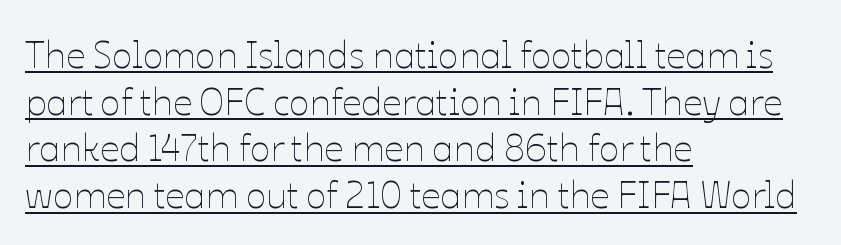
The image shows 38 px thin type, upright; set left-aligned, line spacing 1.23x, normal letter spacing, underlined; low stroke contrast and a medium x-height.
